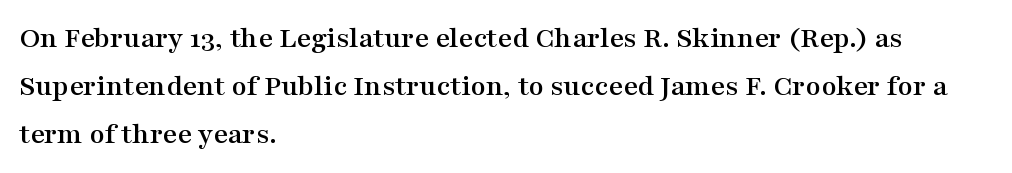
{"serif": "yes", "italic": "no", "width": "wide", "stroke_contrast": "medium", "x_height": "medium", "monospaced": "no", "underline": "no", "align": "left", "line_spacing": "normal", "line_spacing_ratio": 1.55, "letter_spacing": "normal", "letter_spacing_em": 0.0, "glyph_px": 31}
